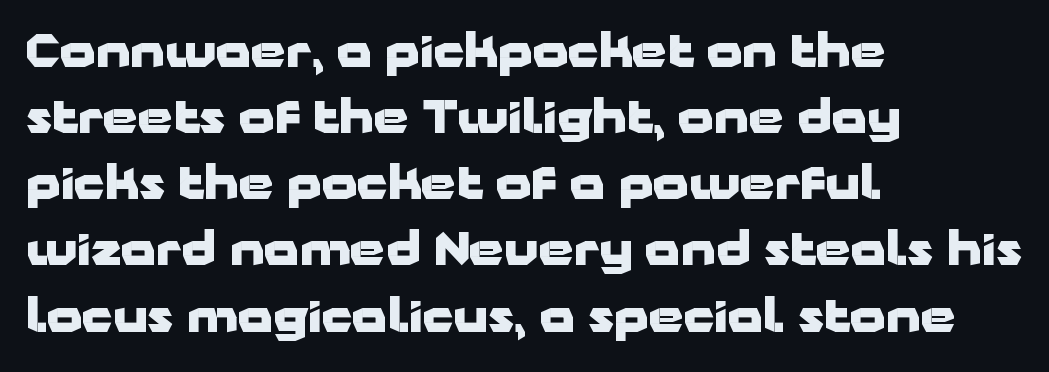
The rendering shows plain stroke endings on the letterforms — a sans-serif design. Leftover space on each line is placed entirely after the last word. Default kerning and tracking; the words read as compact shapes. You could not count columns in this text — the font is proportionally spaced. The face used here has the dense, thick strokes of a bold.
